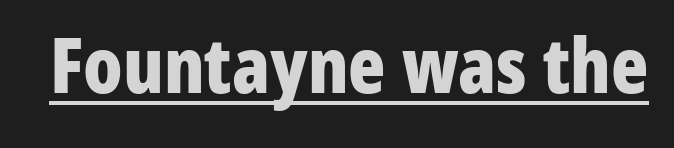
Q: Is the text bold? A: Yes.
Q: Is the text italic (slanted)? A: No, it is upright.
Q: Is the typeface a serif or a sans-serif typeface? A: Sans-serif.
Q: Is the text underlined? A: Yes.
Q: Is the spacing between letters normal or unusually wide? A: Normal.
Q: Width (condensed, normal, or wide)? A: Condensed.
Q: Stroke contrast? A: Low.
Q: x-height? A: Medium.
Q: Monospaced? A: No.
